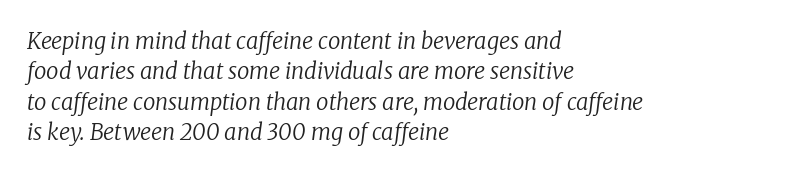
{"italic": "yes", "lean": "right", "slant_degrees": 8, "bold": "no", "underline": "no", "align": "left", "line_spacing": "normal", "line_spacing_ratio": 1.38, "letter_spacing": "normal", "letter_spacing_em": 0.0, "glyph_px": 22}
